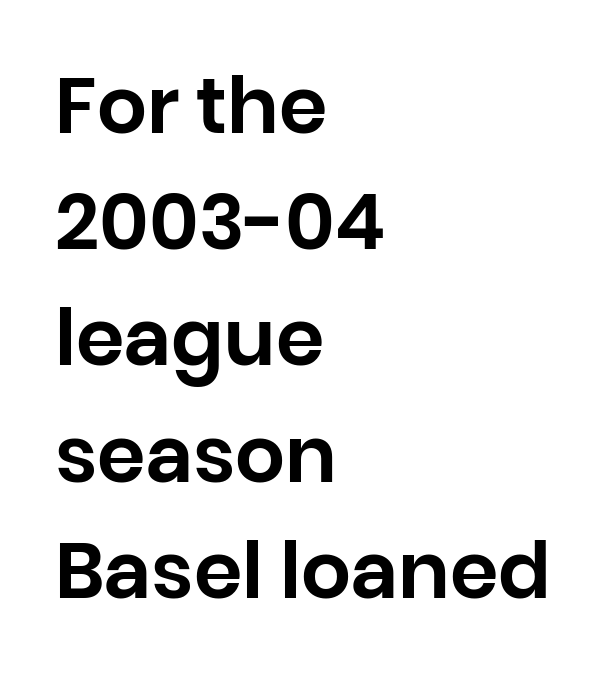
{"serif": "no", "italic": "no", "width": "normal", "stroke_contrast": "low", "x_height": "large", "monospaced": "no", "underline": "no", "align": "left", "line_spacing": "normal", "line_spacing_ratio": 1.49, "letter_spacing": "normal", "letter_spacing_em": 0.0, "glyph_px": 78}
